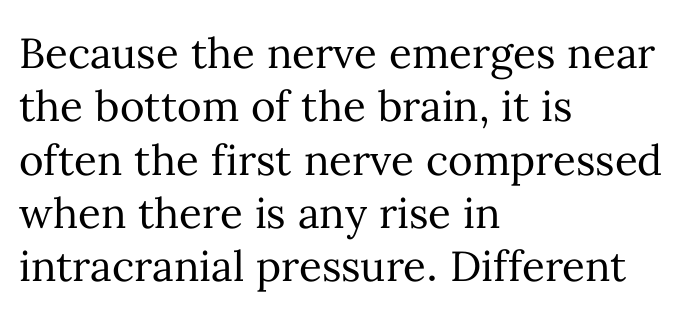
Q: Is the text bold? A: No.
Q: Is the text italic (slanted)? A: No, it is upright.
Q: Is the text underlined? A: No.
Q: How is the paragraph aligned? A: Left-aligned.
Q: Is the spacing between letters normal or unusually wide? A: Normal.
Q: Is the spacing between lines tight, normal or loose? A: Normal.
Q: Width (condensed, normal, or wide)? A: Normal.
Q: Stroke contrast? A: Medium.
Q: x-height? A: Medium.
Q: Monospaced? A: No.
